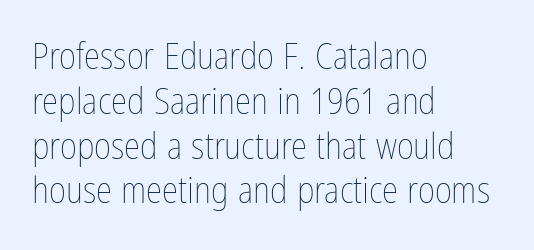
Q: Is the text bold? A: No.
Q: Is the text italic (slanted)? A: No, it is upright.
Q: Is the text underlined? A: No.
Q: How is the paragraph aligned? A: Left-aligned.
Q: Is the spacing between letters normal or unusually wide? A: Normal.
Q: Width (condensed, normal, or wide)? A: Condensed.
Q: Stroke contrast? A: Low.
Q: x-height? A: Medium.
Q: Monospaced? A: No.
